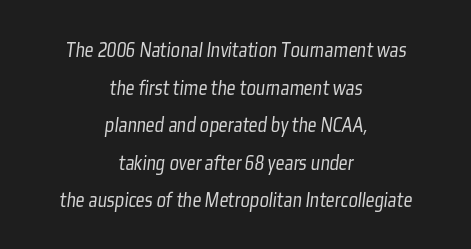
The image shows 22 px text type; set centered, line spacing 1.71x, normal letter spacing, not underlined.
